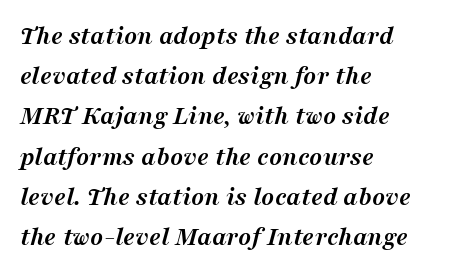
{"italic": "yes", "lean": "right", "slant_degrees": 16, "bold": "yes", "underline": "no", "align": "left", "line_spacing": "normal", "line_spacing_ratio": 1.49, "letter_spacing": "normal", "letter_spacing_em": 0.0, "glyph_px": 27}
